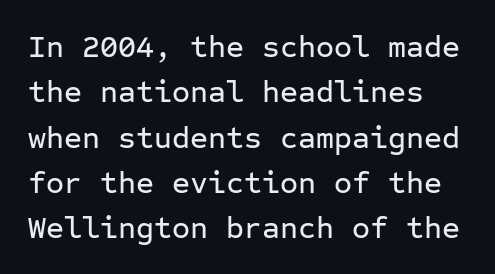
The image shows 31 px sans-serif type, upright, monospaced; set normal line spacing (1.46x), normal letter spacing, not underlined; low stroke contrast and a medium x-height.
